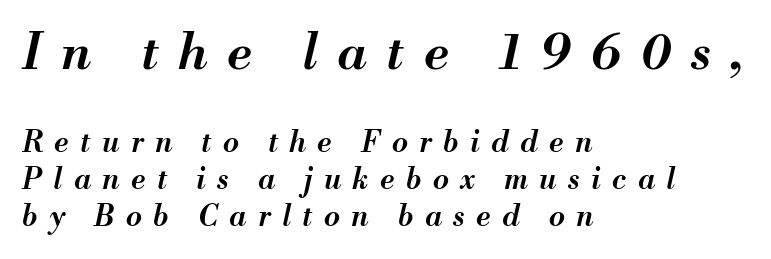
The image shows 50 px semibold type, italic (leaning right); set left-aligned, normal line spacing (1.27x), unusually wide letter spacing (+0.4 em), not underlined; the first (top) block is 1.72x larger; medium stroke contrast and a small x-height.
